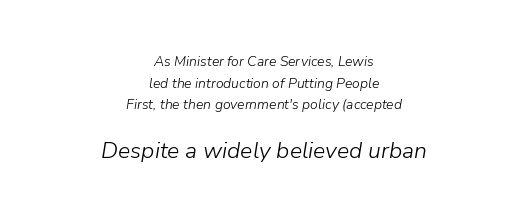
Q: Is the text bold? A: No.
Q: Is the text italic (slanted)? A: Yes, it leans right by about 9 degrees.
Q: Is the text underlined? A: No.
Q: How is the paragraph aligned? A: Centered.
Q: Is the spacing between letters normal or unusually wide? A: Normal.
Q: Is the spacing between lines tight, normal or loose? A: Normal.
Q: Which block of text is set in a larger size, the first (top) or the second (bottom)? A: The second (bottom) one.
